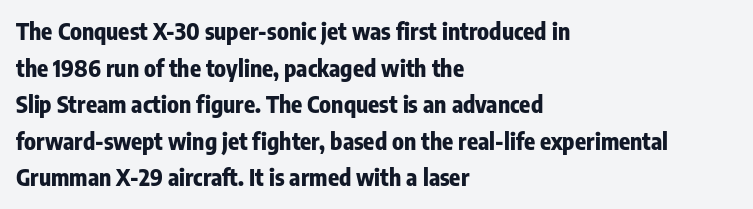
Visually the block forms a straight wall on the left and a jagged coastline on the right. The letters are bold, with thick, heavy strokes. The gap between lines stays unmarked. This sample keeps an unexceptional amount of space between lines. The horizontal fit of the characters is conventional and even. Vertical strokes here are truly vertical.
